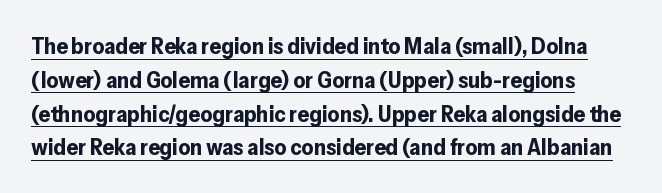
{"italic": "no", "bold": "yes", "underline": "yes", "line_spacing": "normal", "line_spacing_ratio": 1.47, "letter_spacing": "normal", "letter_spacing_em": 0.0, "glyph_px": 23}
